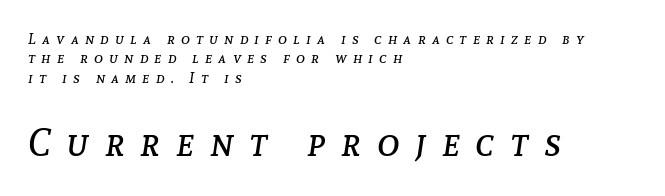
The image shows 38 px regular-weight type, italic (leaning right); set left-aligned, normal line spacing (1.29x), unusually wide letter spacing (+0.42 em), not underlined; the second (bottom) block is 2.53x larger; low stroke contrast and a medium x-height.
